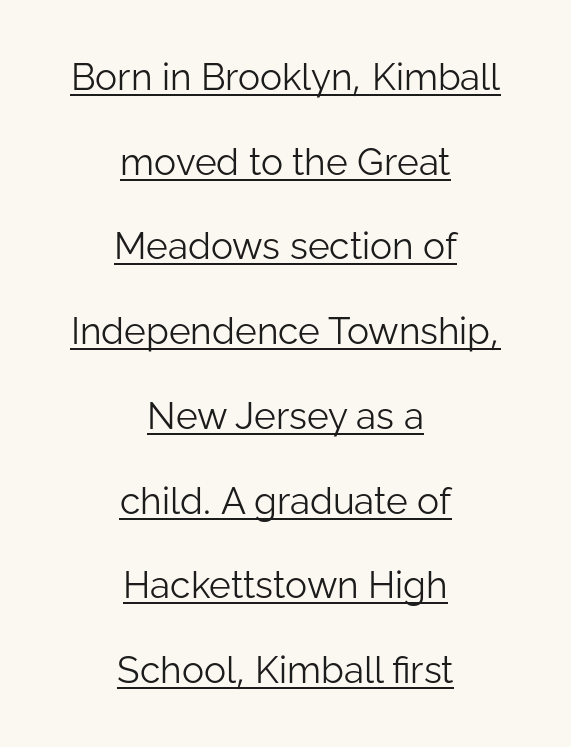
Q: Is the text bold? A: No.
Q: Is the text italic (slanted)? A: No, it is upright.
Q: Is the typeface a serif or a sans-serif typeface? A: Sans-serif.
Q: Is the text underlined? A: Yes.
Q: How is the paragraph aligned? A: Centered.
Q: Is the spacing between letters normal or unusually wide? A: Normal.
Q: Is the spacing between lines tight, normal or loose? A: Loose.
Q: Width (condensed, normal, or wide)? A: Normal.
Q: Stroke contrast? A: Low.
Q: x-height? A: Medium.
Q: Monospaced? A: No.
